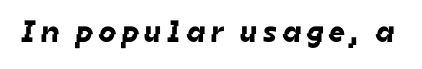
{"serif": "no", "width": "normal", "stroke_contrast": "low", "x_height": "medium", "monospaced": "no", "underline": "no", "glyph_px": 31}
